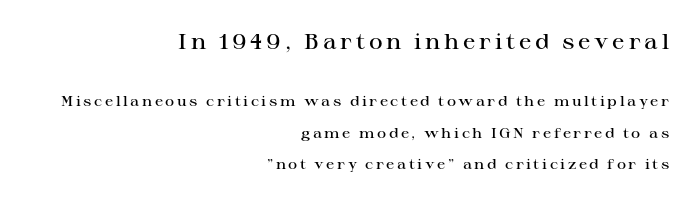
{"italic": "no", "bold": "semi", "underline": "no", "align": "right", "line_spacing": "loose", "line_spacing_ratio": 2.25, "larger_block": "first", "size_ratio": 1.5, "glyph_px": 21}
